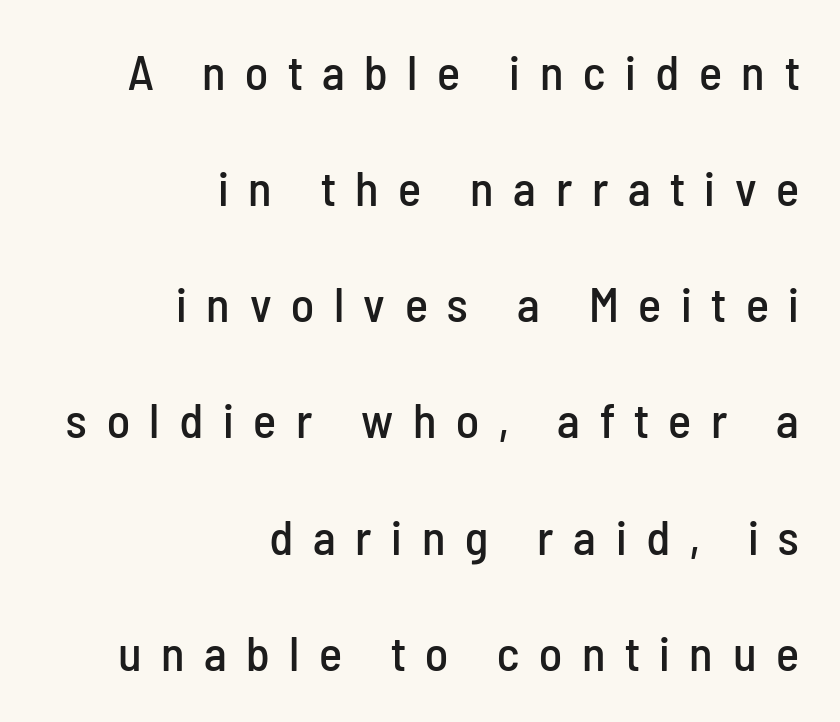
{"serif": "no", "italic": "no", "width": "condensed", "stroke_contrast": "low", "x_height": "medium", "monospaced": "no", "underline": "no", "align": "right", "line_spacing": "loose", "line_spacing_ratio": 2.37, "letter_spacing": "wide", "letter_spacing_em": 0.4, "glyph_px": 49}
